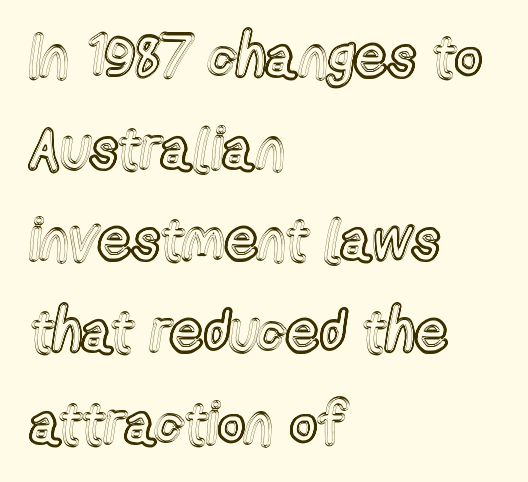
Q: Is the text italic (slanted)? A: Yes.
Q: Is the text underlined? A: No.
Q: How is the paragraph aligned? A: Left-aligned.
Q: Is the spacing between letters normal or unusually wide? A: Normal.
Q: Is the spacing between lines tight, normal or loose? A: Normal.
Q: Width (condensed, normal, or wide)? A: Condensed.
Q: x-height? A: Medium.
Q: Monospaced? A: No.
